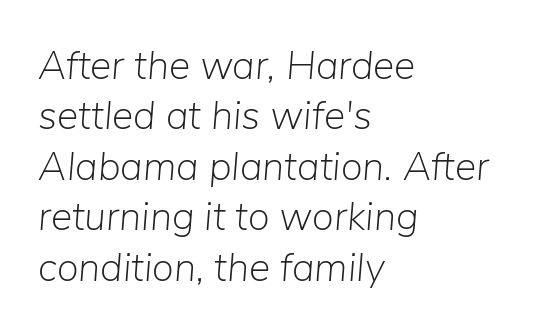
{"italic": "yes", "lean": "right", "slant_degrees": 5, "bold": "no", "weight": "light", "width": "normal", "stroke_contrast": "low", "x_height": "medium", "monospaced": "no", "underline": "no", "align": "left", "line_spacing": "normal", "line_spacing_ratio": 1.26, "letter_spacing": "normal", "letter_spacing_em": 0.0, "glyph_px": 40}
